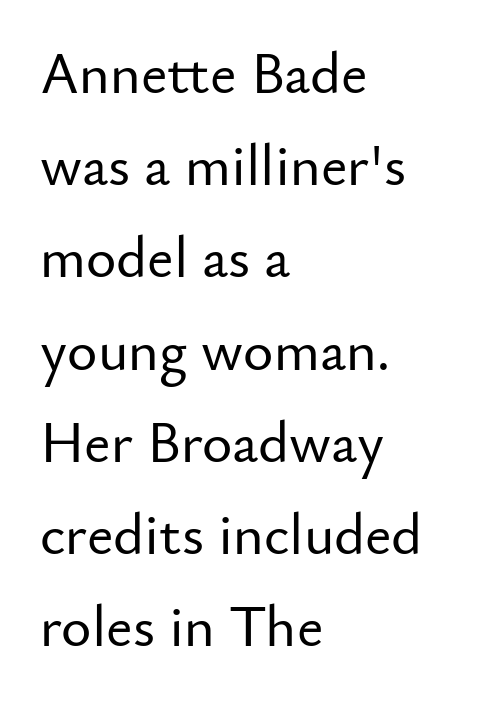
The image shows 58 px sans-serif type, upright; set left-aligned, normal line spacing (1.59x), normal letter spacing, not underlined; low stroke contrast and a small x-height.
